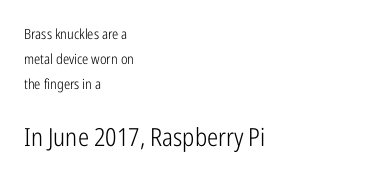
If you squint, the bottom block still reads clearly — it's the larger of the two. The font's upright variant was chosen for this text. Clear beneath every line of the passage. There is no visible air inserted between adjacent glyphs. Which margin do the lines hug? The left one — the right edge is uneven.
